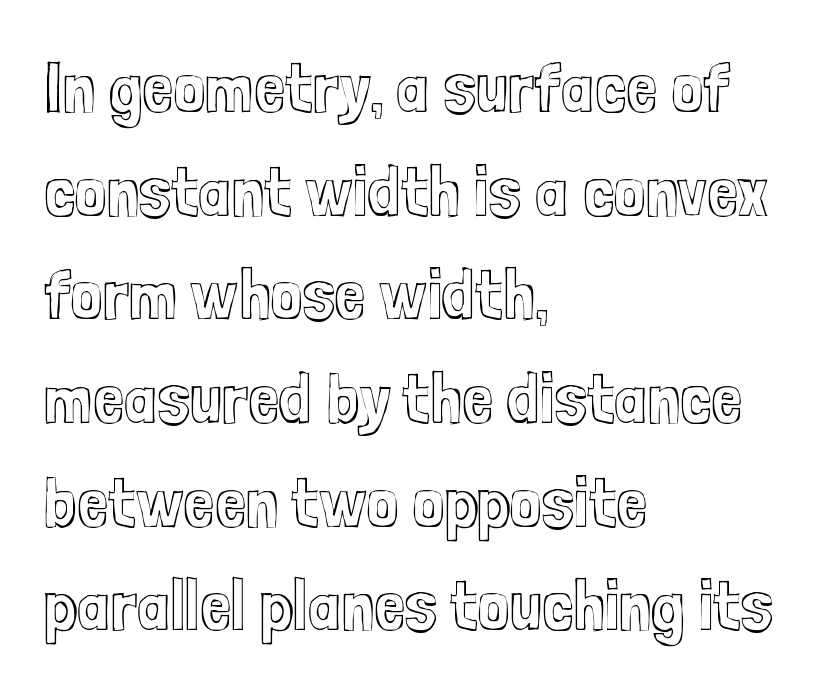
Q: Is the text italic (slanted)? A: No, it is upright.
Q: Is the text underlined? A: No.
Q: How is the paragraph aligned? A: Left-aligned.
Q: Is the spacing between letters normal or unusually wide? A: Normal.
Q: Is the spacing between lines tight, normal or loose? A: Normal.
Q: Width (condensed, normal, or wide)? A: Condensed.
Q: x-height? A: Medium.
Q: Monospaced? A: No.
